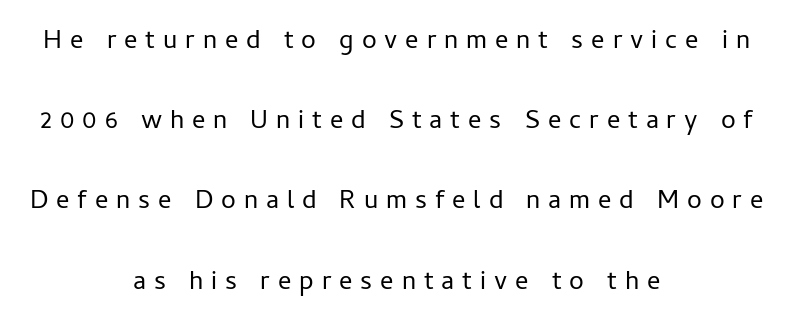
Q: Is the text bold? A: No.
Q: Is the text italic (slanted)? A: No, it is upright.
Q: Is the typeface a serif or a sans-serif typeface? A: Sans-serif.
Q: Is the text underlined? A: No.
Q: How is the paragraph aligned? A: Centered.
Q: Is the spacing between letters normal or unusually wide? A: Unusually wide.
Q: Is the spacing between lines tight, normal or loose? A: Loose.
Q: Width (condensed, normal, or wide)? A: Normal.
Q: Stroke contrast? A: Low.
Q: x-height? A: Medium.
Q: Monospaced? A: No.
